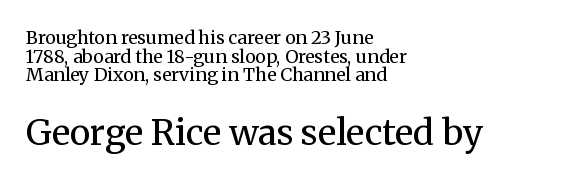
Q: Is the text bold? A: No.
Q: Is the text italic (slanted)? A: No, it is upright.
Q: Is the typeface a serif or a sans-serif typeface? A: Serif.
Q: Is the text underlined? A: No.
Q: How is the paragraph aligned? A: Left-aligned.
Q: Is the spacing between letters normal or unusually wide? A: Normal.
Q: Is the spacing between lines tight, normal or loose? A: Tight.
Q: Which block of text is set in a larger size, the first (top) or the second (bottom)? A: The second (bottom) one.
Q: Width (condensed, normal, or wide)? A: Normal.
Q: Stroke contrast? A: Medium.
Q: x-height? A: Medium.
Q: Monospaced? A: No.
